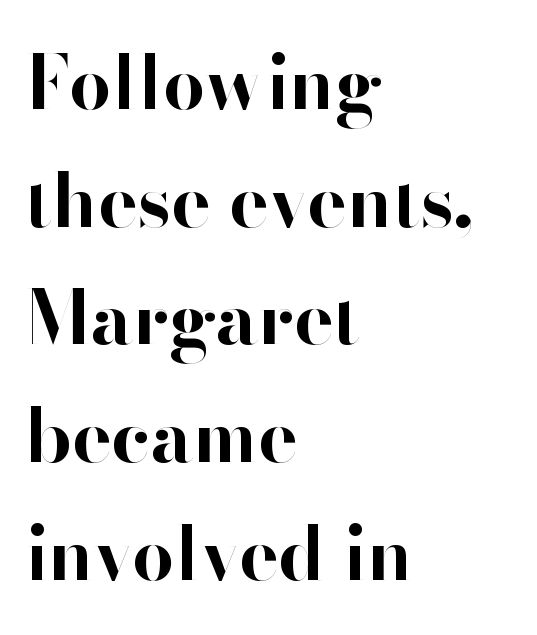
The image shows 74 px bold sans-serif type, upright; set left-aligned, normal line spacing (1.59x), normal letter spacing, not underlined; high stroke contrast and a small x-height.
